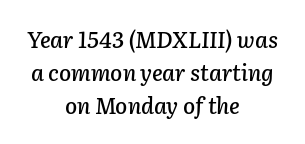
Q: Is the text italic (slanted)? A: Yes, it leans right by about 2 degrees.
Q: Is the text underlined? A: No.
Q: How is the paragraph aligned? A: Centered.
Q: Is the spacing between letters normal or unusually wide? A: Normal.
Q: Is the spacing between lines tight, normal or loose? A: Normal.
